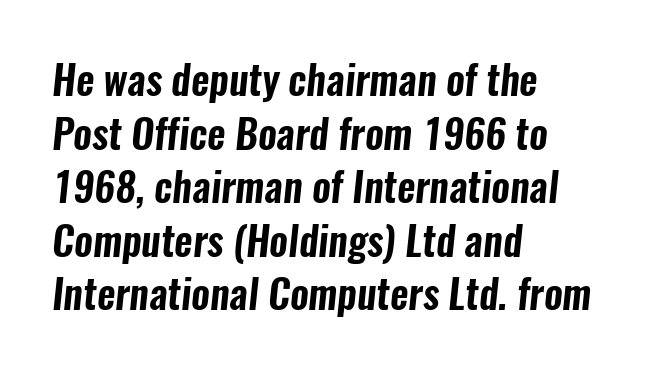
Reading down the column, the eye jumps a familiar distance to each next line. The paragraph has a hard left edge and a soft right edge. The face used here is a sans, in the tradition of grotesques and geometrics. Inter-character spacing is left at the font's built-in metrics. A bare baseline throughout the passage. Character widths vary here, with narrow letters taking less room than wide ones.
